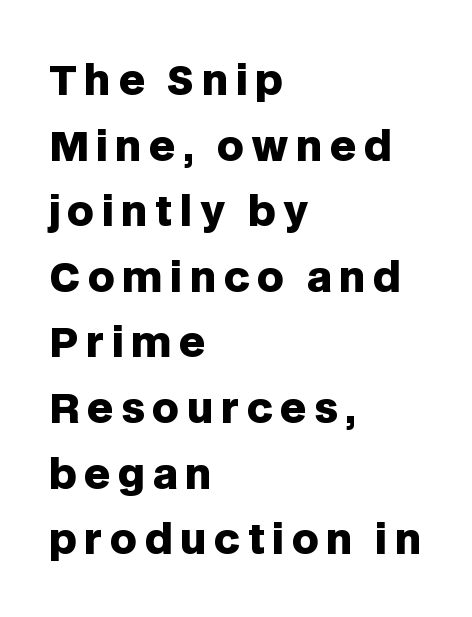
{"serif": "no", "italic": "no", "bold": "yes", "weight": "heavy", "width": "normal", "stroke_contrast": "low", "x_height": "large", "monospaced": "no", "underline": "no", "align": "left", "line_spacing": "normal", "line_spacing_ratio": 1.6, "glyph_px": 41}
